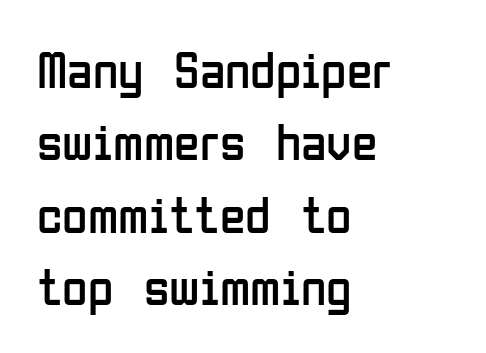
Q: Is the text bold? A: No.
Q: Is the text italic (slanted)? A: No, it is upright.
Q: Is the typeface a serif or a sans-serif typeface? A: Sans-serif.
Q: Is the text underlined? A: No.
Q: How is the paragraph aligned? A: Left-aligned.
Q: Is the spacing between letters normal or unusually wide? A: Normal.
Q: Is the spacing between lines tight, normal or loose? A: Normal.
Q: Width (condensed, normal, or wide)? A: Condensed.
Q: Stroke contrast? A: Low.
Q: x-height? A: Medium.
Q: Monospaced? A: No.
